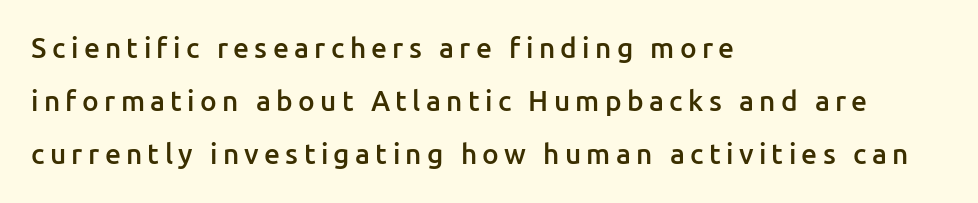
Q: Is the text bold? A: Semi-bold.
Q: Is the text italic (slanted)? A: No, it is upright.
Q: Is the typeface a serif or a sans-serif typeface? A: Sans-serif.
Q: Is the text underlined? A: No.
Q: How is the paragraph aligned? A: Left-aligned.
Q: Width (condensed, normal, or wide)? A: Normal.
Q: Stroke contrast? A: Low.
Q: x-height? A: Medium.
Q: Monospaced? A: No.
